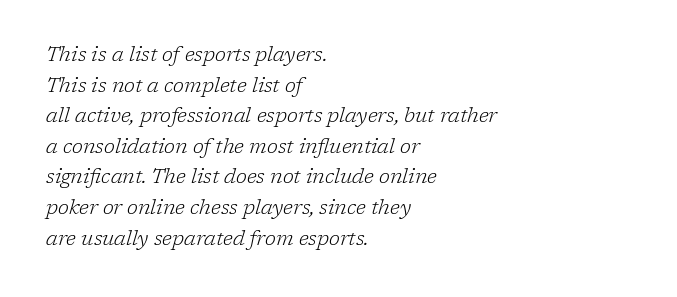
{"italic": "yes", "lean": "right", "slant_degrees": 17, "bold": "no", "underline": "no", "align": "left", "line_spacing": "normal", "line_spacing_ratio": 1.53, "letter_spacing": "normal", "letter_spacing_em": 0.0, "glyph_px": 20}
